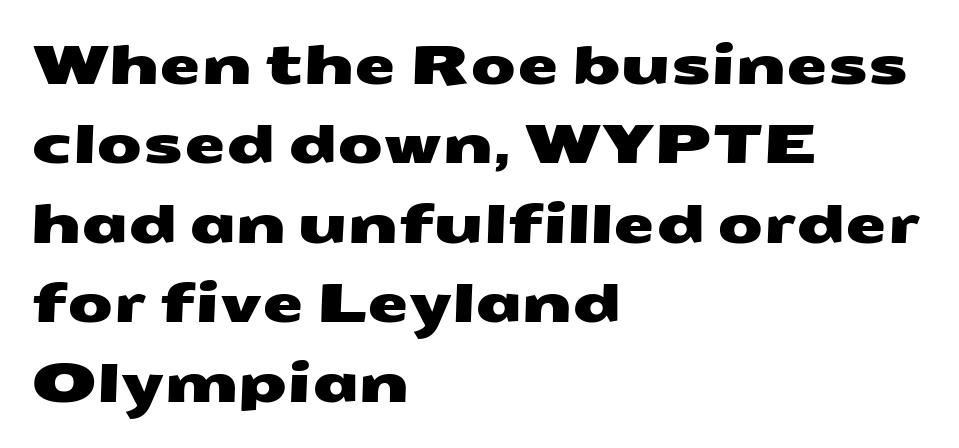
Q: Is the typeface a serif or a sans-serif typeface? A: Sans-serif.
Q: Is the text underlined? A: No.
Q: How is the paragraph aligned? A: Left-aligned.
Q: Is the spacing between letters normal or unusually wide? A: Normal.
Q: Is the spacing between lines tight, normal or loose? A: Normal.
Q: Width (condensed, normal, or wide)? A: Wide.
Q: Stroke contrast? A: Medium.
Q: x-height? A: Medium.
Q: Monospaced? A: No.
